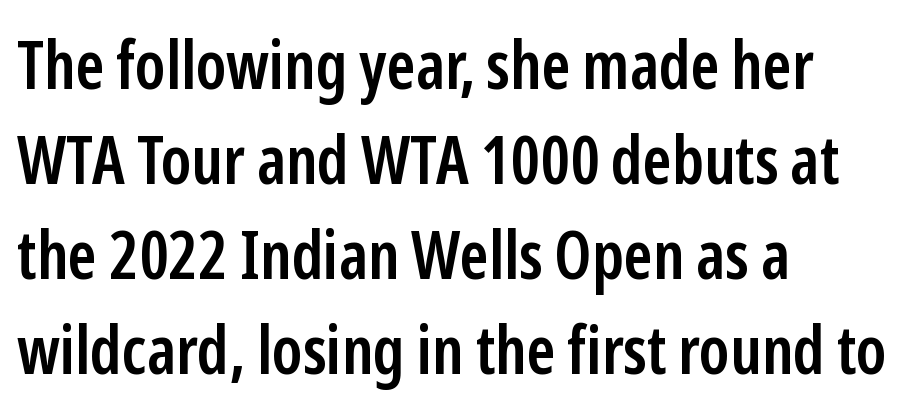
The image shows 67 px semibold, condensed sans-serif type, upright; set left-aligned, normal line spacing (1.42x), normal letter spacing, not underlined; low stroke contrast and a medium x-height.
